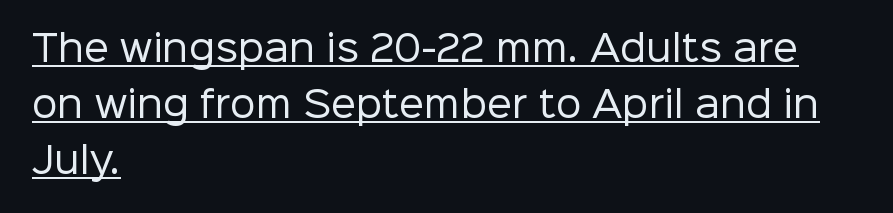
{"serif": "no", "italic": "no", "bold": "no", "weight": "regular", "width": "normal", "stroke_contrast": "low", "x_height": "medium", "monospaced": "no", "underline": "yes", "align": "left", "line_spacing": "normal", "line_spacing_ratio": 1.55, "letter_spacing": "normal", "letter_spacing_em": 0.0, "glyph_px": 36}
